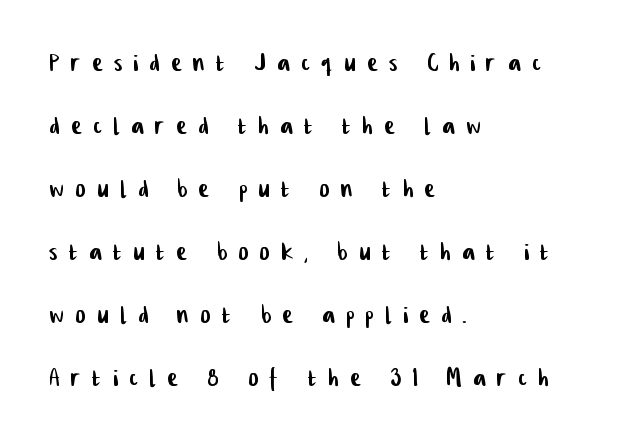
Q: Is the typeface a serif or a sans-serif typeface? A: Sans-serif.
Q: Is the text underlined? A: No.
Q: How is the paragraph aligned? A: Left-aligned.
Q: Is the spacing between letters normal or unusually wide? A: Unusually wide.
Q: Is the spacing between lines tight, normal or loose? A: Loose.
Q: Width (condensed, normal, or wide)? A: Condensed.
Q: Stroke contrast? A: Low.
Q: x-height? A: Medium.
Q: Monospaced? A: No.
